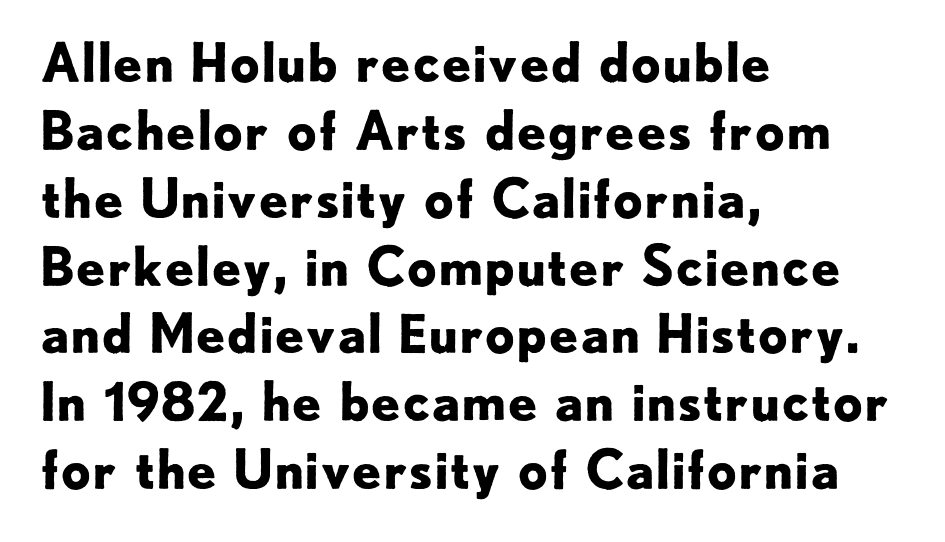
Only glyphs here, with clear space below each row. Proportional: the letters do not fall into vertical columns. Unlike a traditional serif, this face leaves its strokes unadorned. Students, note that the glyphs here touch the page at normal intervals.
